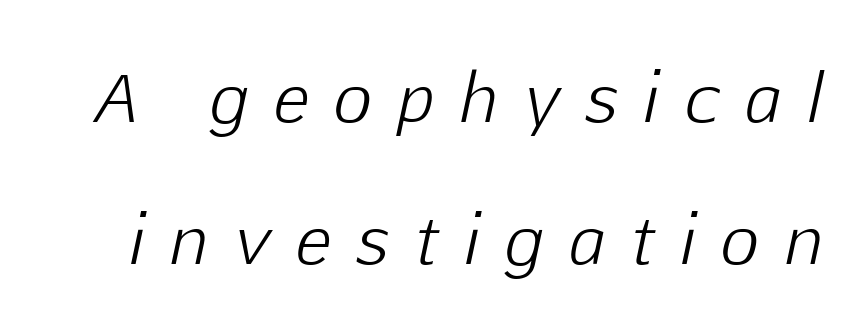
Q: Is the text bold? A: No.
Q: Is the text italic (slanted)? A: Yes, it leans right by about 12 degrees.
Q: Is the text underlined? A: No.
Q: Is the spacing between letters normal or unusually wide? A: Unusually wide.
Q: Is the spacing between lines tight, normal or loose? A: Loose.
Q: Width (condensed, normal, or wide)? A: Normal.
Q: Stroke contrast? A: Low.
Q: x-height? A: Medium.
Q: Monospaced? A: No.
